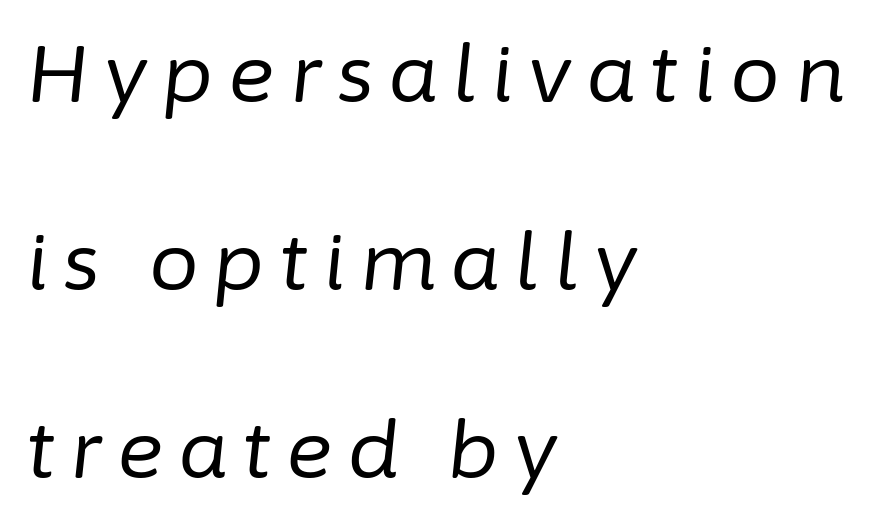
Looks like regular typesetting: each glyph gets only the width it needs. Successive baselines arrive slowly, with a big drop between each. The passage shown is not underscored anywhere. No extra ink here — the face is not bold.
